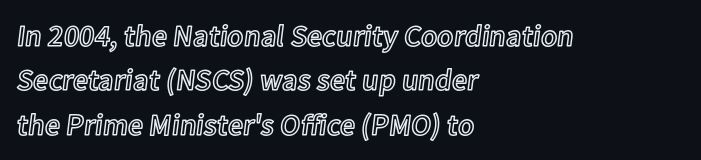
Rule under the text: the space is simply empty. Between one letter and the next there's only the usual sliver of space. The rag falls on the right side of this text block.
